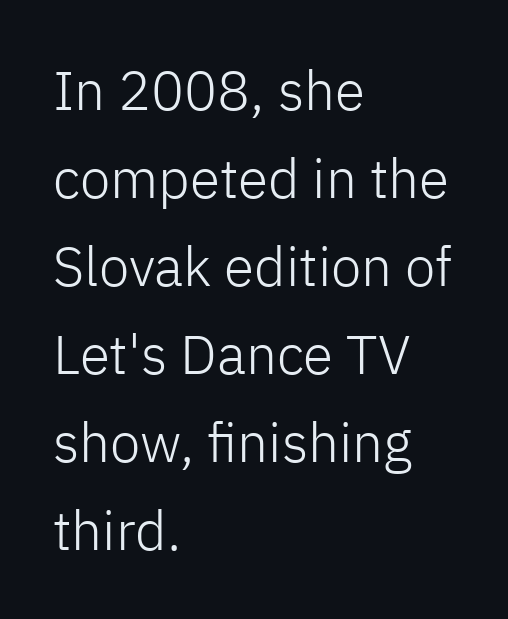
The image shows 55 px light sans-serif type, upright; set left-aligned, normal line spacing (1.6x), normal letter spacing, not underlined; low stroke contrast and a medium x-height.
